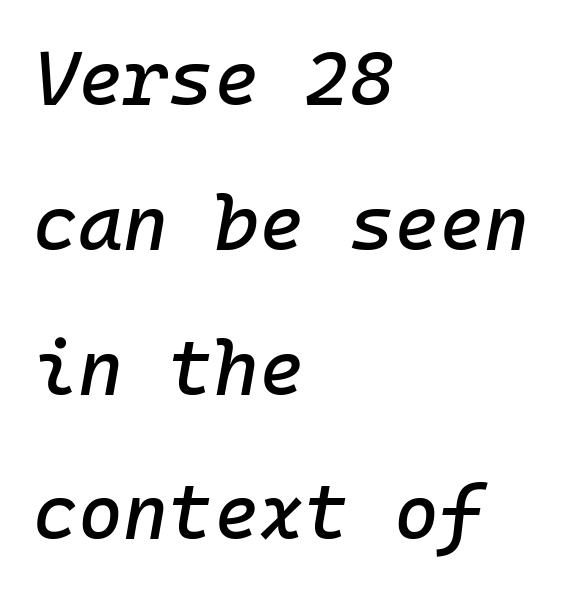
A clean baseline with only descenders dipping below it. Fixed-width glyphs throughout — classic coding-font behaviour. Here the glyphs are tracked normally, forming tight word shapes. Emphasis-style slanted type is in use. Is the block centered? No — it sits flush against the left margin.
